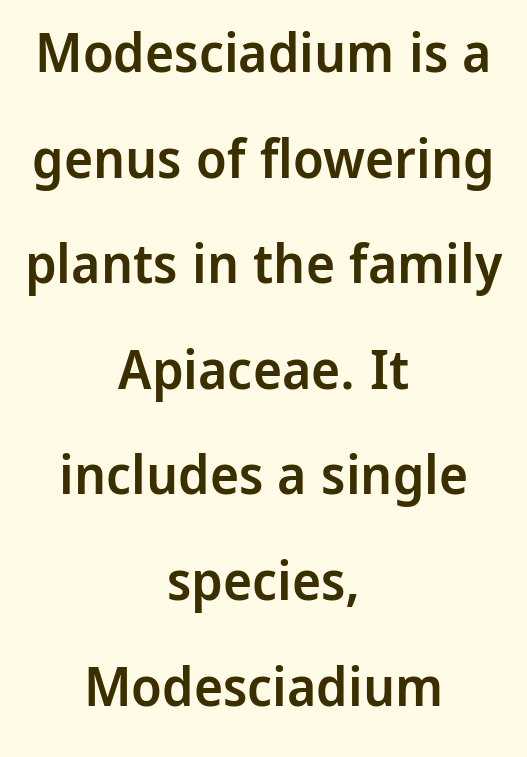
Q: Is the text bold? A: Semi-bold.
Q: Is the text italic (slanted)? A: No, it is upright.
Q: Is the typeface a serif or a sans-serif typeface? A: Sans-serif.
Q: Is the text underlined? A: No.
Q: How is the paragraph aligned? A: Centered.
Q: Is the spacing between letters normal or unusually wide? A: Normal.
Q: Is the spacing between lines tight, normal or loose? A: Loose.
Q: Width (condensed, normal, or wide)? A: Normal.
Q: Stroke contrast? A: Low.
Q: x-height? A: Medium.
Q: Monospaced? A: No.
